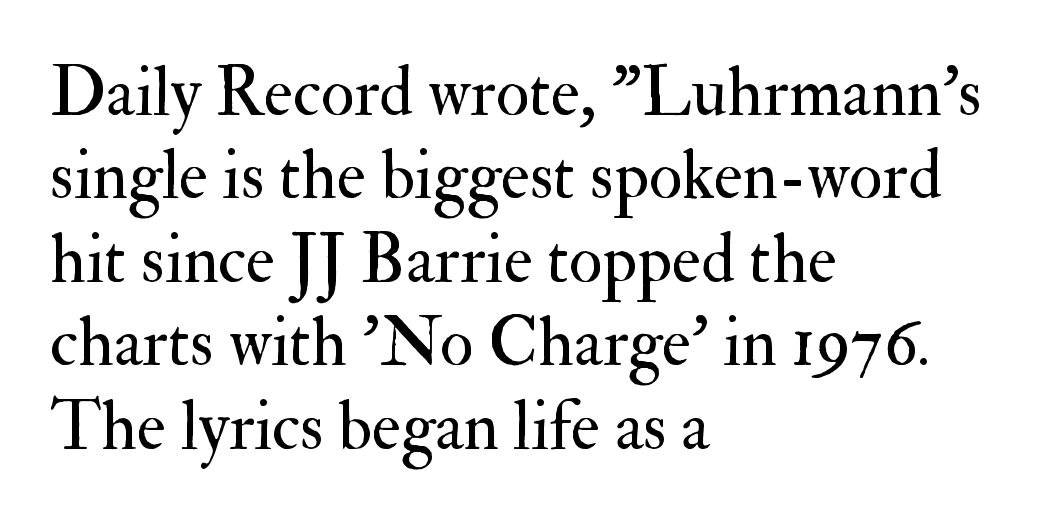
{"serif": "yes", "italic": "no", "bold": "no", "weight": "regular", "width": "normal", "stroke_contrast": "medium", "x_height": "small", "monospaced": "no", "underline": "no", "align": "left", "line_spacing_ratio": 1.21, "letter_spacing": "normal", "letter_spacing_em": 0.0, "glyph_px": 69}
